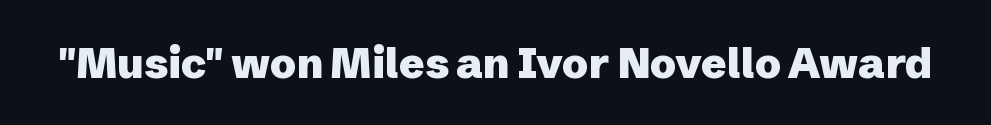
The image shows 42 px heavy sans-serif type, upright; set normal letter spacing, not underlined; low stroke contrast and a medium x-height.
